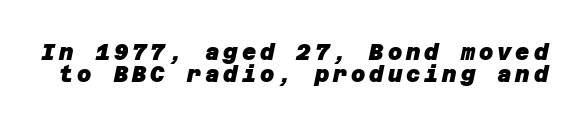
The image shows 22 px bold type; set tight line spacing (0.99x), not underlined.
